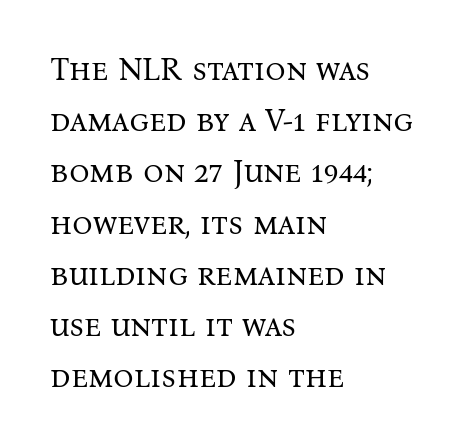
The image shows 32 px regular-weight serif type, upright; set left-aligned, normal line spacing (1.6x), normal letter spacing, not underlined; medium stroke contrast and a medium x-height.
